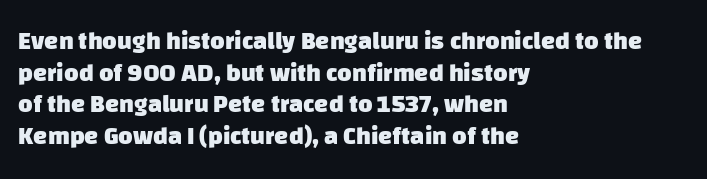
The image shows 25 px bold type; set left-aligned, normal line spacing (1.27x), normal letter spacing, not underlined.
